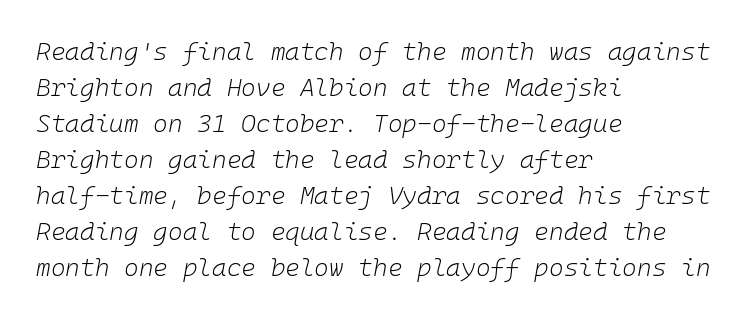
Slanted lettering throughout. A light-to-regular cut is what we see here. One glance says typical: line gaps are just what's usual. This rendering features lettering with no underline. Horizontal alignment here is leftward, the default for most running prose.
